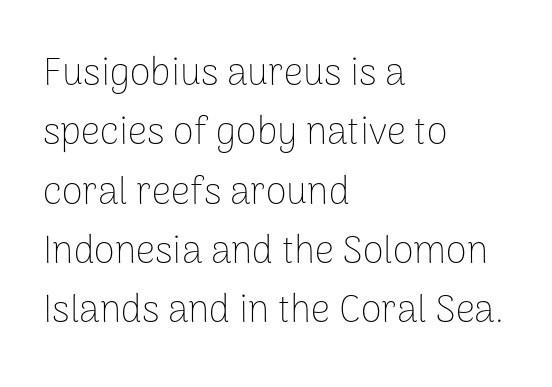
Q: Is the text bold? A: No.
Q: Is the text italic (slanted)? A: No, it is upright.
Q: Is the typeface a serif or a sans-serif typeface? A: Sans-serif.
Q: Is the text underlined? A: No.
Q: How is the paragraph aligned? A: Left-aligned.
Q: Is the spacing between letters normal or unusually wide? A: Normal.
Q: Is the spacing between lines tight, normal or loose? A: Normal.
Q: Width (condensed, normal, or wide)? A: Normal.
Q: Stroke contrast? A: Low.
Q: x-height? A: Medium.
Q: Monospaced? A: No.
